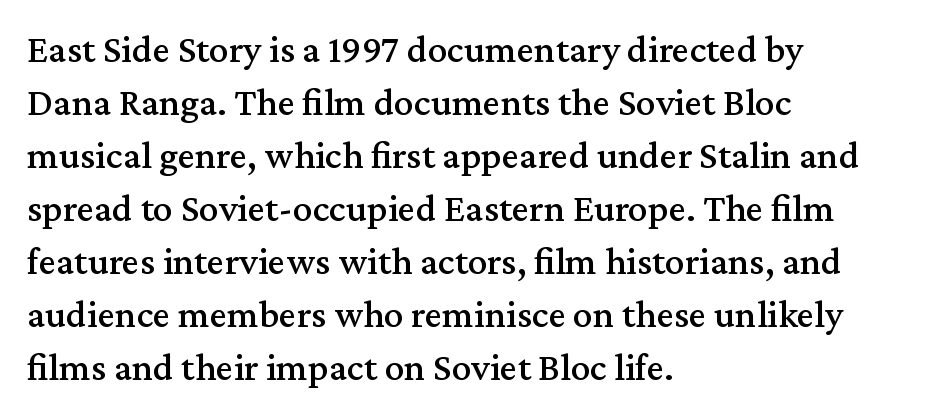
The image shows 39 px serif type, upright; set left-aligned, normal line spacing (1.36x), normal letter spacing, not underlined; medium stroke contrast and a medium x-height.
